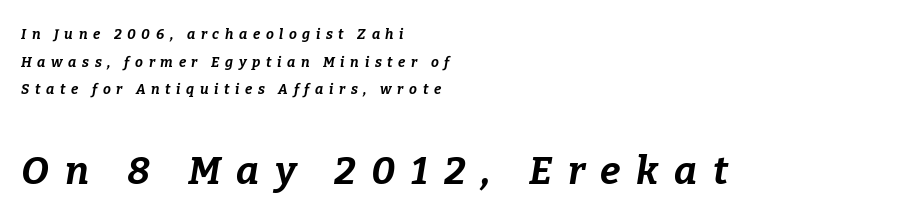
The image shows 39 px bold type, italic (leaning right); set left-aligned, loose line spacing (1.98x), unusually wide letter spacing (+0.4 em), not underlined; the second (bottom) block is 2.79x larger; low stroke contrast and a medium x-height.
